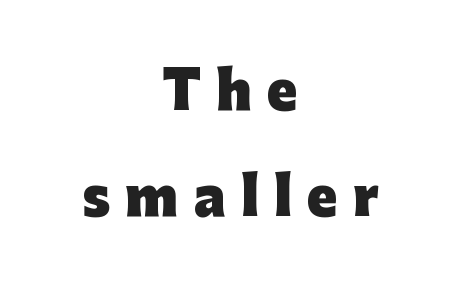
Q: Is the text bold? A: Yes.
Q: Is the text italic (slanted)? A: No, it is upright.
Q: Is the typeface a serif or a sans-serif typeface? A: Sans-serif.
Q: Is the text underlined? A: No.
Q: How is the paragraph aligned? A: Centered.
Q: Is the spacing between letters normal or unusually wide? A: Unusually wide.
Q: Is the spacing between lines tight, normal or loose? A: Loose.
Q: Width (condensed, normal, or wide)? A: Normal.
Q: Stroke contrast? A: Low.
Q: x-height? A: Medium.
Q: Monospaced? A: No.
